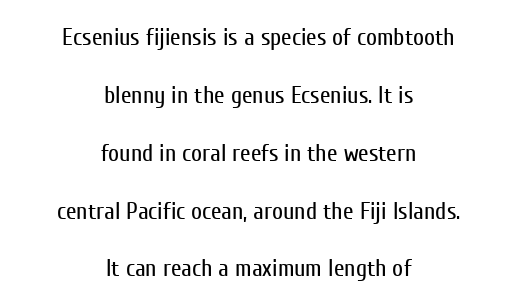
The image shows 24 px text type, upright; set centered, loose line spacing (2.41x), normal letter spacing, not underlined.
